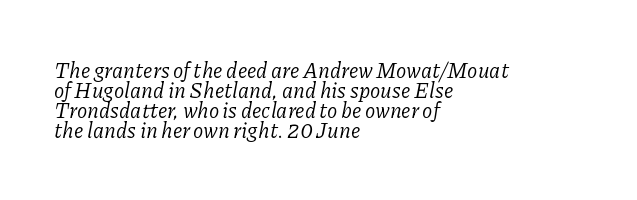
Q: Is the text bold? A: No.
Q: Is the text italic (slanted)? A: Yes, it leans right by about 11 degrees.
Q: Is the text underlined? A: No.
Q: How is the paragraph aligned? A: Left-aligned.
Q: Is the spacing between letters normal or unusually wide? A: Normal.
Q: Is the spacing between lines tight, normal or loose? A: Tight.
